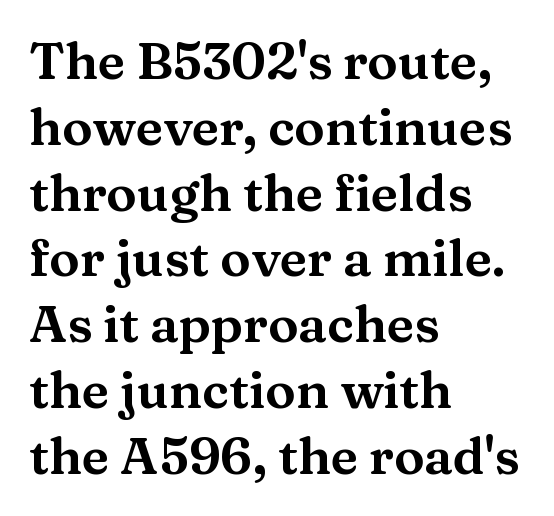
Q: Is the text italic (slanted)? A: No, it is upright.
Q: Is the typeface a serif or a sans-serif typeface? A: Serif.
Q: Is the text underlined? A: No.
Q: How is the paragraph aligned? A: Left-aligned.
Q: Is the spacing between letters normal or unusually wide? A: Normal.
Q: Is the spacing between lines tight, normal or loose? A: Normal.
Q: Width (condensed, normal, or wide)? A: Wide.
Q: Stroke contrast? A: Medium.
Q: x-height? A: Medium.
Q: Monospaced? A: No.
